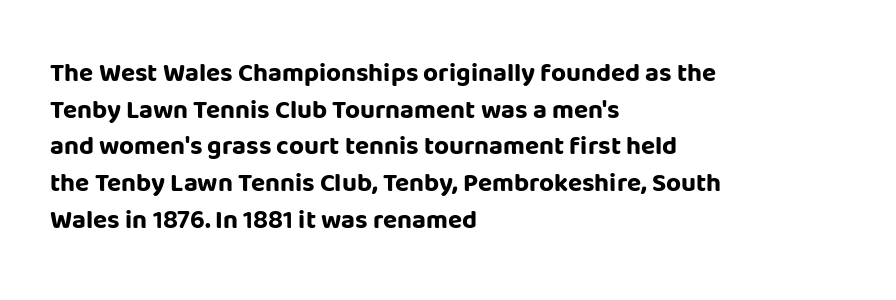
Q: Is the text bold? A: Yes.
Q: Is the text italic (slanted)? A: No, it is upright.
Q: Is the text underlined? A: No.
Q: How is the paragraph aligned? A: Left-aligned.
Q: Is the spacing between letters normal or unusually wide? A: Normal.
Q: Is the spacing between lines tight, normal or loose? A: Normal.
